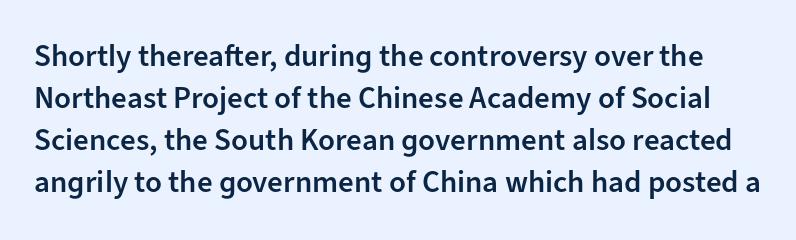
The image shows 31 px semibold sans-serif type, upright; set normal line spacing (1.36x), normal letter spacing, not underlined; low stroke contrast and a medium x-height.
